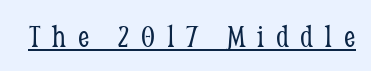
Q: Is the text bold? A: No.
Q: Is the text italic (slanted)? A: No, it is upright.
Q: Is the typeface a serif or a sans-serif typeface? A: Serif.
Q: Is the text underlined? A: Yes.
Q: Is the spacing between letters normal or unusually wide? A: Unusually wide.
Q: Width (condensed, normal, or wide)? A: Condensed.
Q: Stroke contrast? A: Low.
Q: x-height? A: Medium.
Q: Monospaced? A: No.
